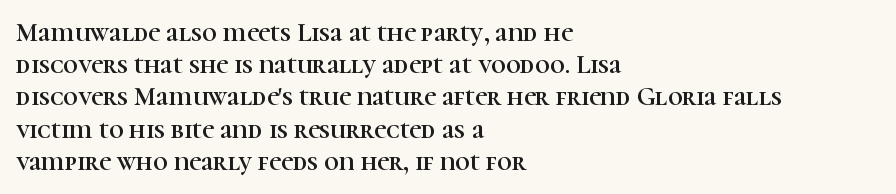
{"italic": "no", "underline": "no", "align": "left", "line_spacing_ratio": 1.24, "letter_spacing": "normal", "letter_spacing_em": 0.0, "glyph_px": 26}
